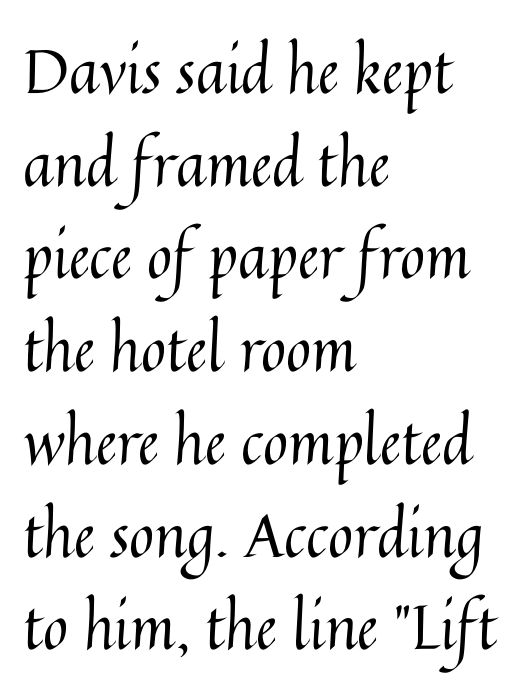
{"bold": "no", "weight": "regular", "width": "normal", "stroke_contrast": "medium", "x_height": "medium", "monospaced": "no", "underline": "no", "align": "left", "line_spacing": "normal", "line_spacing_ratio": 1.52, "letter_spacing": "normal", "letter_spacing_em": 0.0, "glyph_px": 61}
